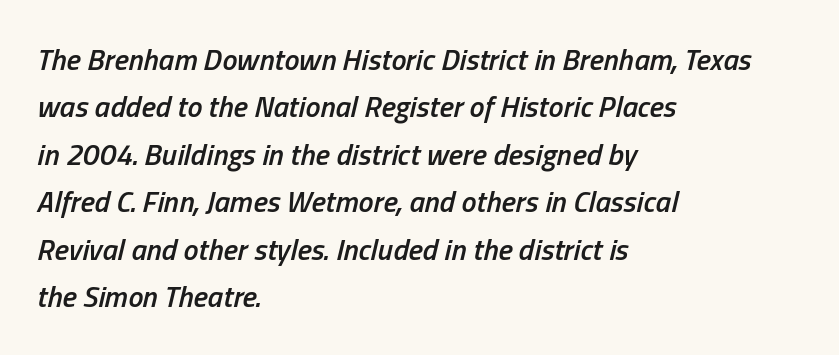
Each line starts at the same left margin while the right side varies. Slanted lettering throughout. Stroke thickness is moderately raised; the sample reads as semibold. The lines sit at an ordinary, default distance from one another.
